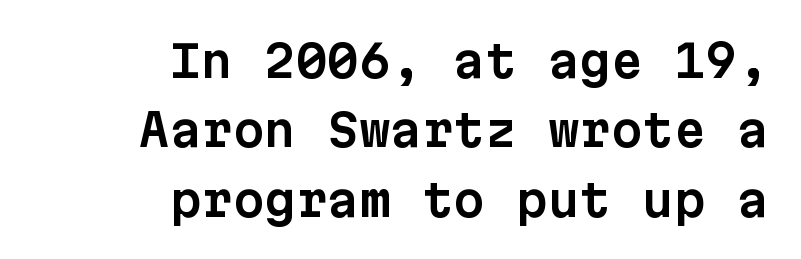
Check where the strokes stop: nothing finishes them off — pure sans. Think of a typewriter: that constant character pitch is what you see here. The gaps between neighbouring characters are ordinary and unremarkable. The rendering uses a moderate line-height, typical for paragraphs. Descenders are the only things crossing below the line.
